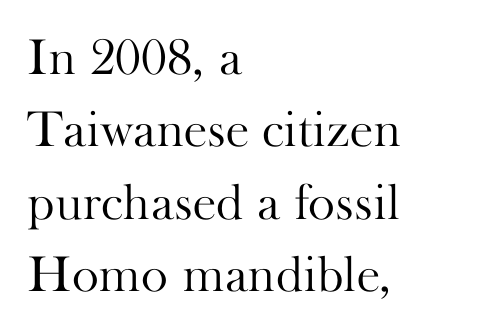
The image shows 51 px light serif type, upright; set left-aligned, normal line spacing (1.42x), normal letter spacing, not underlined; high stroke contrast and a small x-height.
